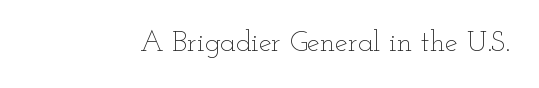
{"italic": "no", "bold": "no", "weight": "thin", "width": "wide", "stroke_contrast": "low", "x_height": "small", "monospaced": "no", "underline": "no", "letter_spacing": "normal", "letter_spacing_em": 0.0, "glyph_px": 29}
